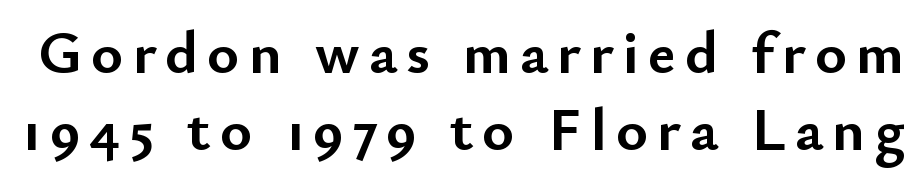
{"serif": "no", "italic": "no", "bold": "yes", "weight": "semibold", "width": "normal", "stroke_contrast": "low", "x_height": "small", "monospaced": "no", "underline": "no", "line_spacing": "normal", "line_spacing_ratio": 1.26, "glyph_px": 61}
